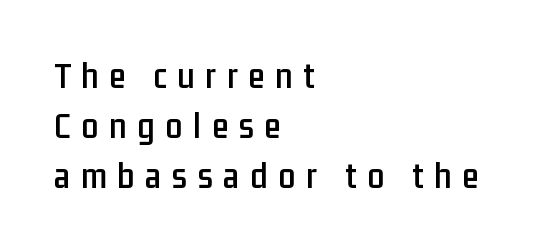
Q: Is the text italic (slanted)? A: No, it is upright.
Q: Is the typeface a serif or a sans-serif typeface? A: Sans-serif.
Q: Is the text underlined? A: No.
Q: How is the paragraph aligned? A: Left-aligned.
Q: Is the spacing between letters normal or unusually wide? A: Unusually wide.
Q: Is the spacing between lines tight, normal or loose? A: Normal.
Q: Width (condensed, normal, or wide)? A: Condensed.
Q: Stroke contrast? A: Low.
Q: x-height? A: Medium.
Q: Monospaced? A: No.
